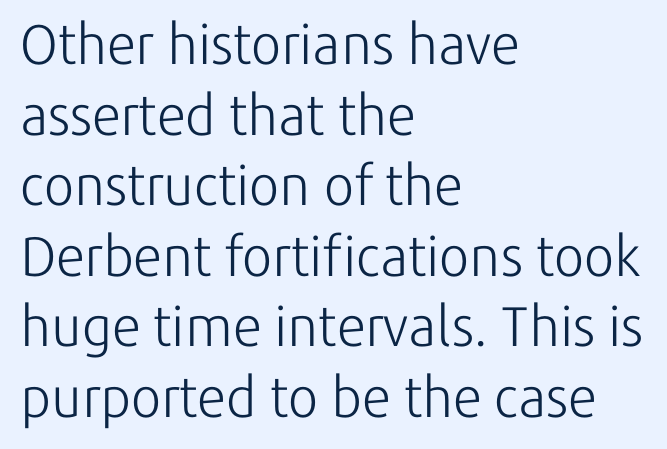
The setting favours the left margin, as ordinary paragraphs usually do. This is sans-serif lettering, the kind often seen on screens and signage. Is there much room between lines? A standard amount, neither cramped nor airy. Nope, not italic — everything's standing straight.
